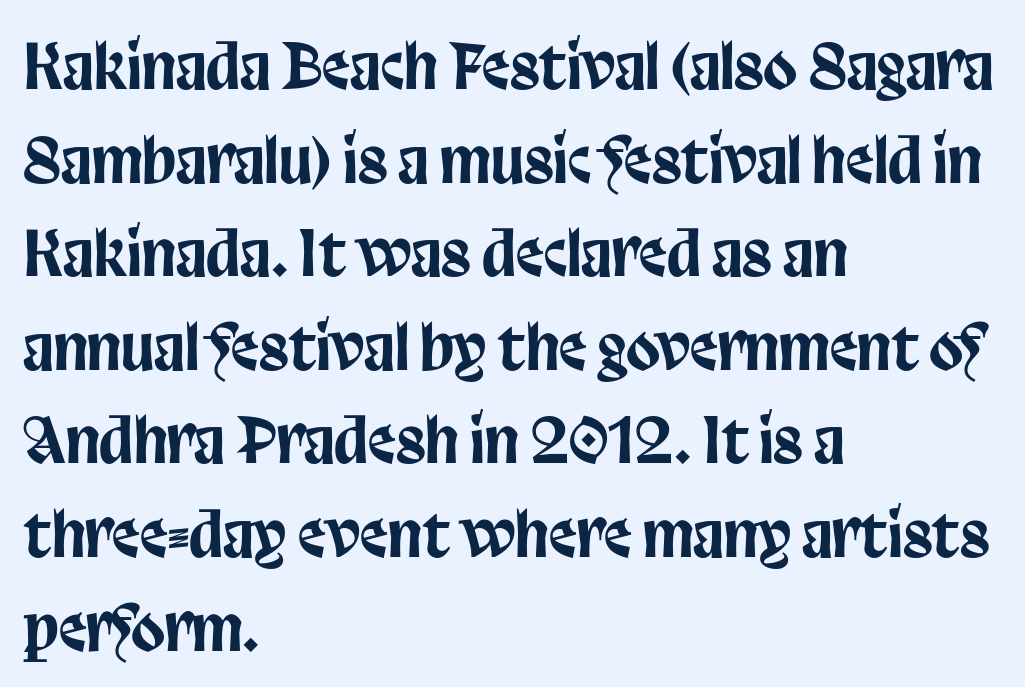
Q: Is the text italic (slanted)? A: No, it is upright.
Q: Is the typeface a serif or a sans-serif typeface? A: Sans-serif.
Q: Is the text underlined? A: No.
Q: How is the paragraph aligned? A: Left-aligned.
Q: Is the spacing between letters normal or unusually wide? A: Normal.
Q: Is the spacing between lines tight, normal or loose? A: Normal.
Q: Width (condensed, normal, or wide)? A: Condensed.
Q: Stroke contrast? A: Low.
Q: x-height? A: Large.
Q: Monospaced? A: No.
